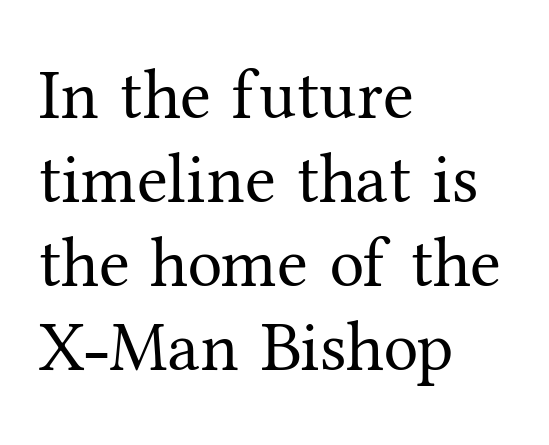
{"serif": "yes", "italic": "no", "bold": "no", "weight": "regular", "width": "normal", "stroke_contrast": "medium", "x_height": "medium", "monospaced": "no", "underline": "no", "align": "left", "line_spacing_ratio": 1.2, "letter_spacing": "normal", "letter_spacing_em": 0.0, "glyph_px": 70}
